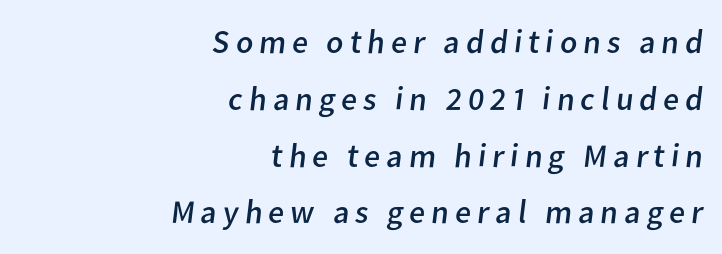
{"serif": "no", "bold": "no", "weight": "regular", "width": "normal", "stroke_contrast": "low", "x_height": "medium", "monospaced": "no", "underline": "no", "align": "right", "line_spacing_ratio": 1.72, "glyph_px": 33}
